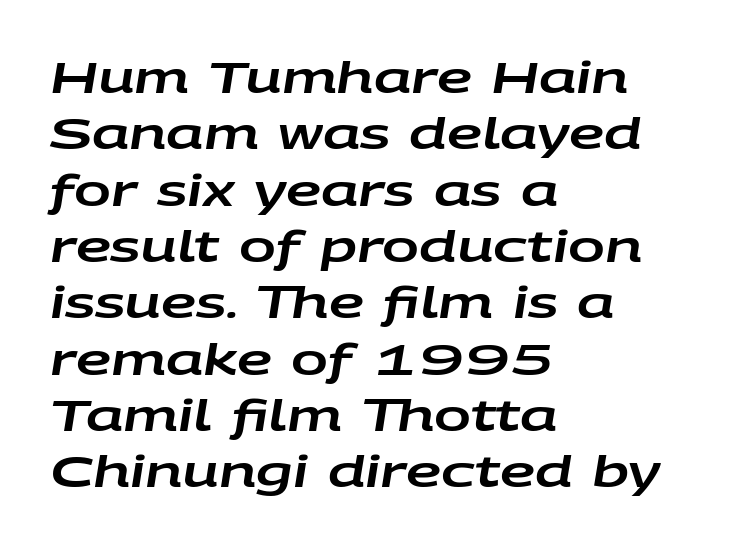
Left-aligned paragraph, ragged on the right. Spacing between characters is what you'd get straight out of the box. The glyphs are unaccompanied by any horizontal stroke below them. The letters advance in unequal steps, a hallmark of proportional type.
